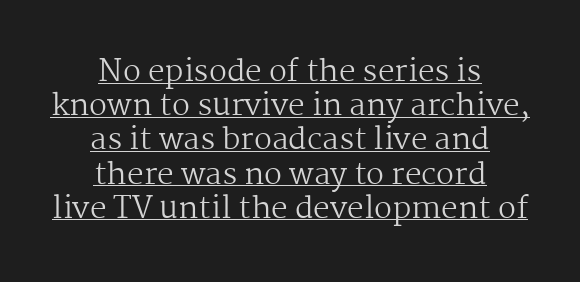
Q: Is the text bold? A: No.
Q: Is the text italic (slanted)? A: No, it is upright.
Q: Is the typeface a serif or a sans-serif typeface? A: Serif.
Q: Is the text underlined? A: Yes.
Q: How is the paragraph aligned? A: Centered.
Q: Is the spacing between letters normal or unusually wide? A: Normal.
Q: Is the spacing between lines tight, normal or loose? A: Tight.
Q: Width (condensed, normal, or wide)? A: Normal.
Q: Stroke contrast? A: Medium.
Q: x-height? A: Medium.
Q: Monospaced? A: No.
